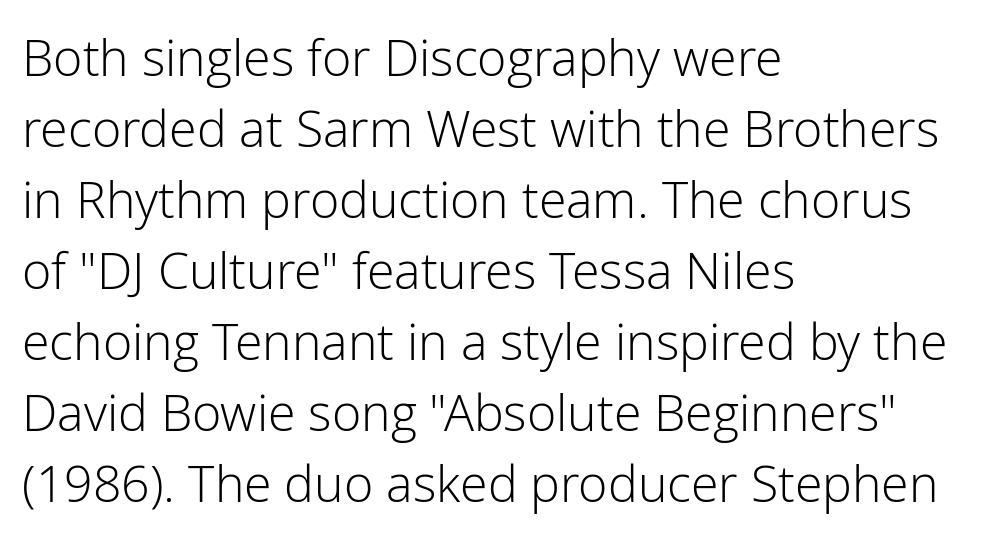
This rendering employs a face without finishing strokes, i.e., a sans-serif. Each letter keeps its own natural width here, so spacing adapts to shape. Stroke mass is kept to a normal reading level or below. Notice how the passage keeps a crisp vertical edge on the left only.
